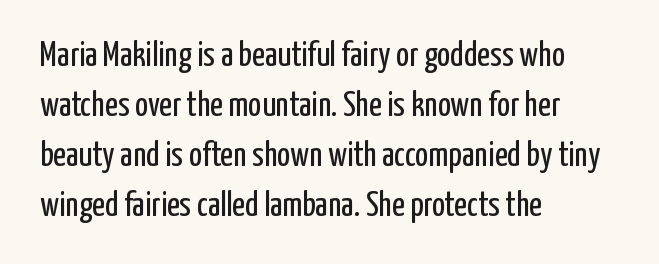
The image shows 35 px regular-weight, condensed sans-serif type, upright; set left-aligned, normal line spacing (1.43x), normal letter spacing, not underlined; low stroke contrast and a medium x-height.
